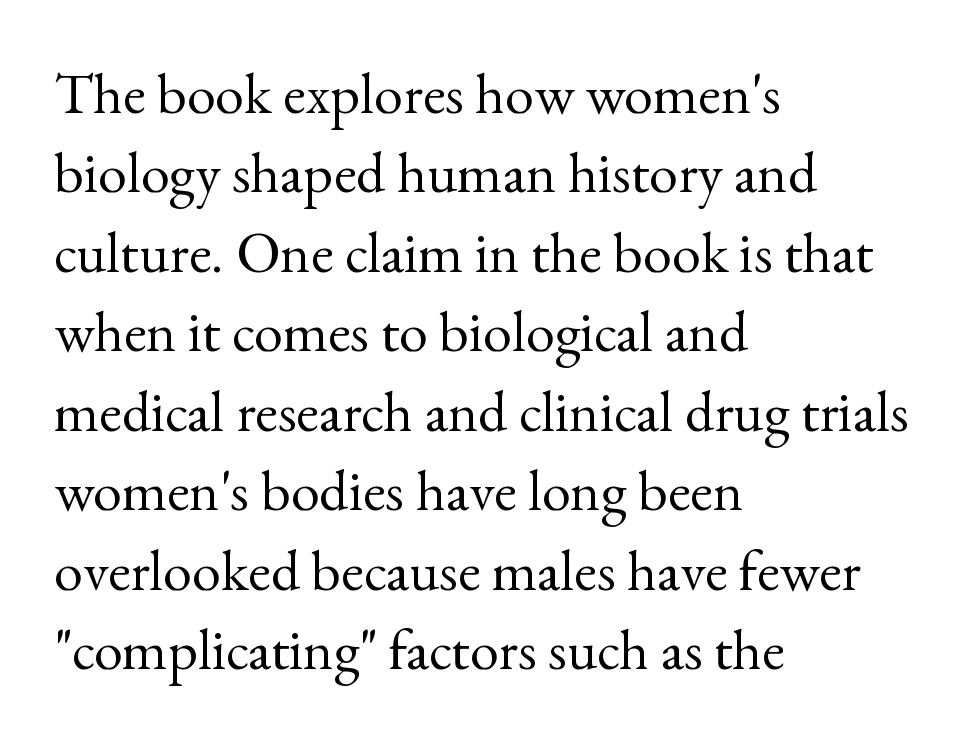
The image shows 58 px regular-weight serif type, upright; set left-aligned, normal line spacing (1.37x), normal letter spacing, not underlined; a small x-height.
